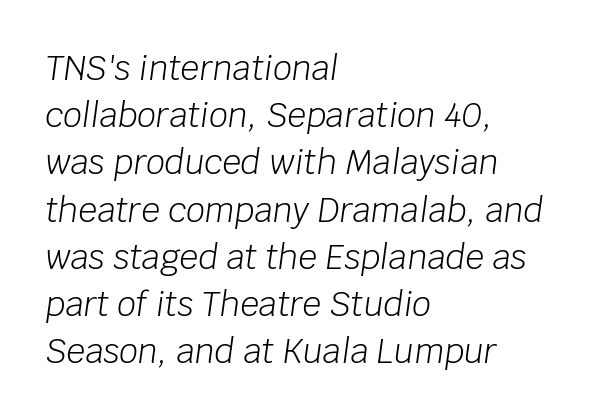
{"italic": "yes", "lean": "right", "slant_degrees": 8, "bold": "no", "weight": "light", "width": "normal", "stroke_contrast": "low", "x_height": "large", "monospaced": "no", "underline": "no", "align": "left", "line_spacing": "normal", "line_spacing_ratio": 1.43, "letter_spacing": "normal", "letter_spacing_em": 0.0, "glyph_px": 33}
